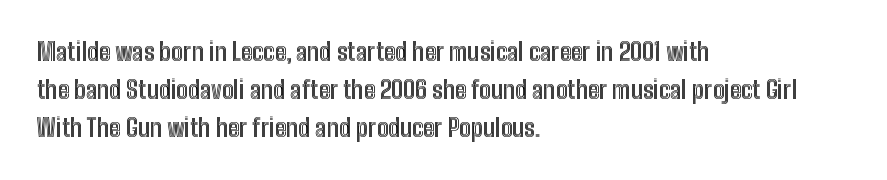
The image shows 24 px text type, upright; set left-aligned, normal line spacing (1.58x), normal letter spacing, not underlined.
